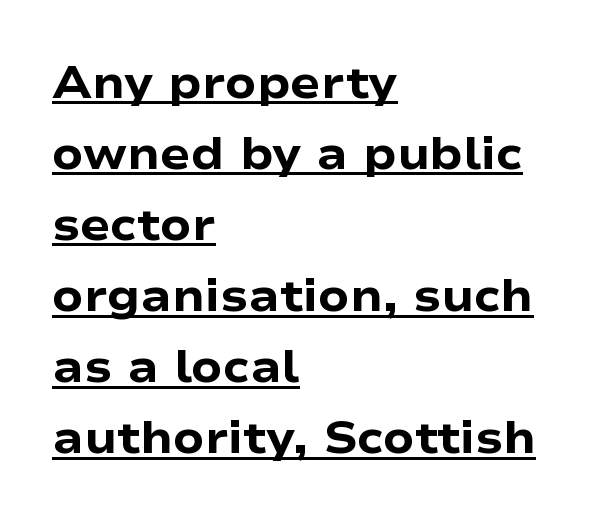
{"serif": "no", "italic": "no", "bold": "yes", "weight": "heavy", "width": "wide", "stroke_contrast": "low", "x_height": "medium", "monospaced": "no", "underline": "yes", "align": "left", "line_spacing": "normal", "line_spacing_ratio": 1.58, "letter_spacing": "normal", "letter_spacing_em": 0.0, "glyph_px": 45}
